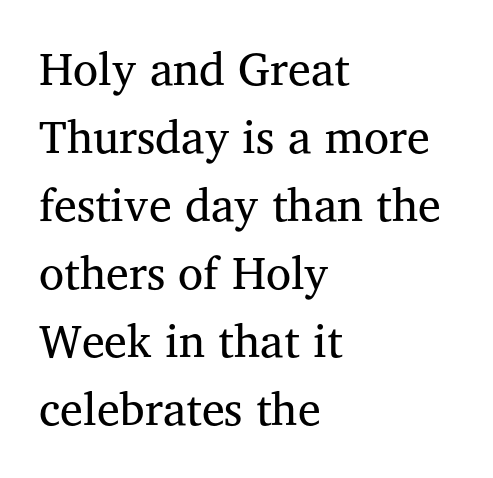
The image shows 46 px regular-weight serif type, upright; set left-aligned, normal line spacing (1.48x), normal letter spacing, not underlined; medium stroke contrast and a medium x-height.
